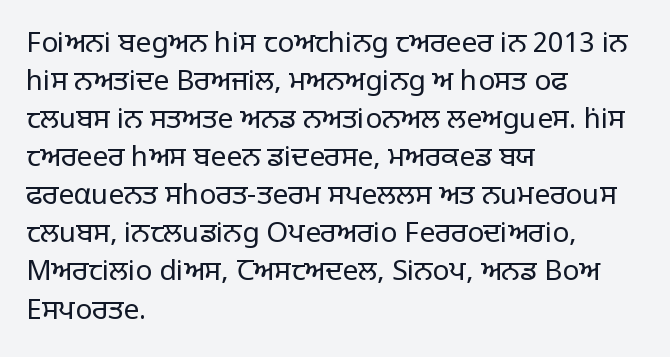
The block of text has a typical density, with ordinary space between rows. Weight: not bold — regular or lighter. The ragged edge is on the right, which tells us the setting is flush left. Think of a printed novel: that variable character pitch is what you see here. In terms of posture, this sample is upright. Rule under the text: the space is simply empty.
